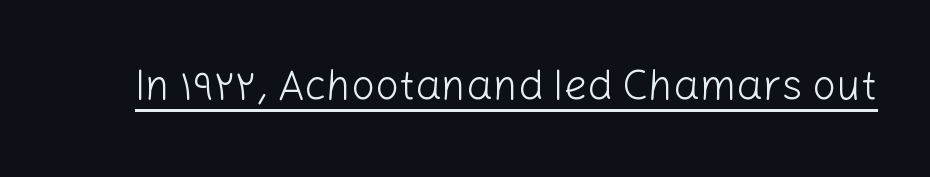
Q: Is the text bold? A: No.
Q: Is the text italic (slanted)? A: No, it is upright.
Q: Is the typeface a serif or a sans-serif typeface? A: Sans-serif.
Q: Is the text underlined? A: Yes.
Q: Is the spacing between letters normal or unusually wide? A: Normal.
Q: Width (condensed, normal, or wide)? A: Normal.
Q: Stroke contrast? A: Low.
Q: x-height? A: Medium.
Q: Monospaced? A: No.
